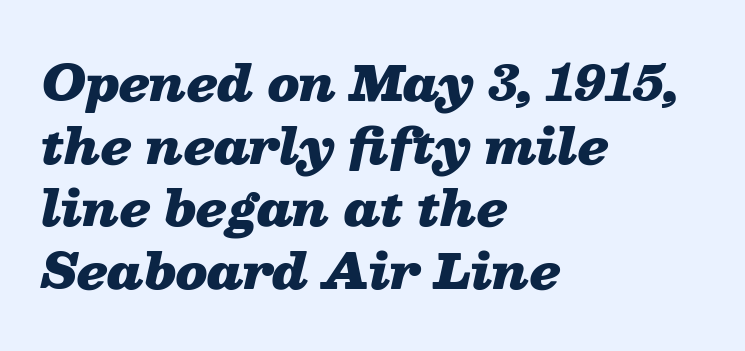
Q: Is the text bold? A: Yes.
Q: Is the text italic (slanted)? A: Yes, it leans right by about 13 degrees.
Q: Is the text underlined? A: No.
Q: How is the paragraph aligned? A: Left-aligned.
Q: Is the spacing between letters normal or unusually wide? A: Normal.
Q: Is the spacing between lines tight, normal or loose? A: Normal.
Q: Width (condensed, normal, or wide)? A: Wide.
Q: Stroke contrast? A: Low.
Q: x-height? A: Medium.
Q: Monospaced? A: No.
